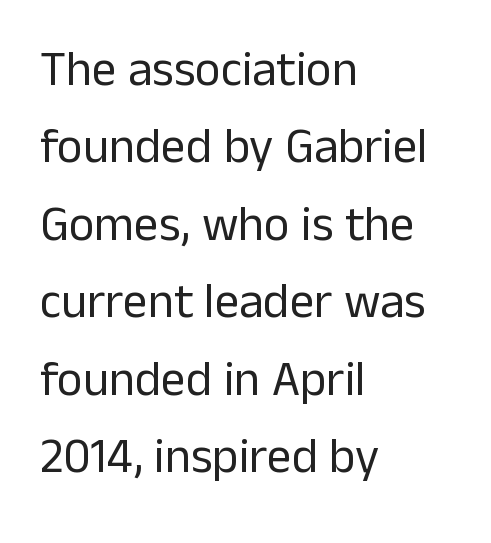
Q: Is the text bold? A: No.
Q: Is the text italic (slanted)? A: No, it is upright.
Q: Is the typeface a serif or a sans-serif typeface? A: Sans-serif.
Q: Is the text underlined? A: No.
Q: How is the paragraph aligned? A: Left-aligned.
Q: Is the spacing between letters normal or unusually wide? A: Normal.
Q: Is the spacing between lines tight, normal or loose? A: Normal.
Q: Width (condensed, normal, or wide)? A: Normal.
Q: Stroke contrast? A: Low.
Q: x-height? A: Medium.
Q: Monospaced? A: No.
